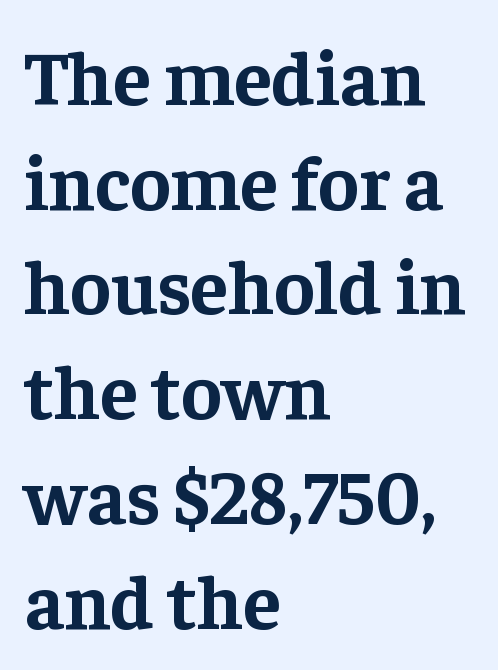
The image shows 77 px bold serif type, upright; set left-aligned, normal line spacing (1.36x), normal letter spacing, not underlined; low stroke contrast and a medium x-height.
